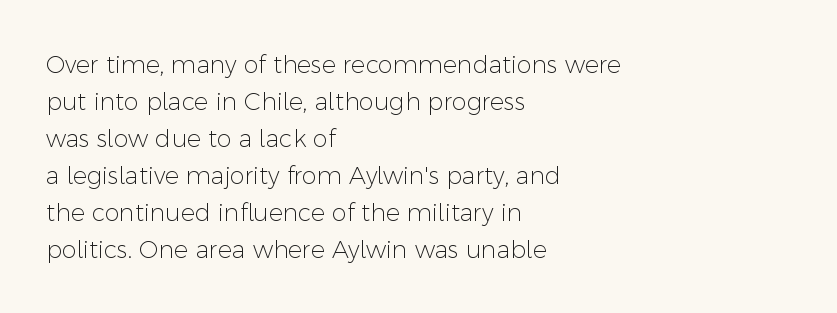
Q: Is the text bold? A: No.
Q: Is the text italic (slanted)? A: No, it is upright.
Q: Is the text underlined? A: No.
Q: How is the paragraph aligned? A: Left-aligned.
Q: Is the spacing between letters normal or unusually wide? A: Normal.
Q: Is the spacing between lines tight, normal or loose? A: Normal.
